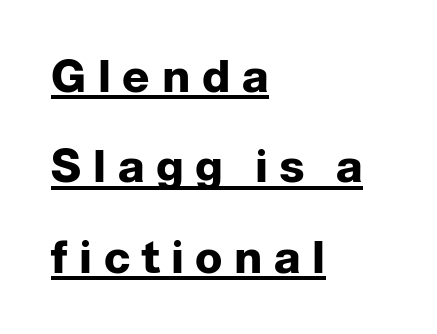
Italic: no, the glyphs are upright roman. The typeface chosen for these lines omits serifs. Stroke thickness is high; the sample reads as a true bold. All the whitespace from short lines collects on the right.
